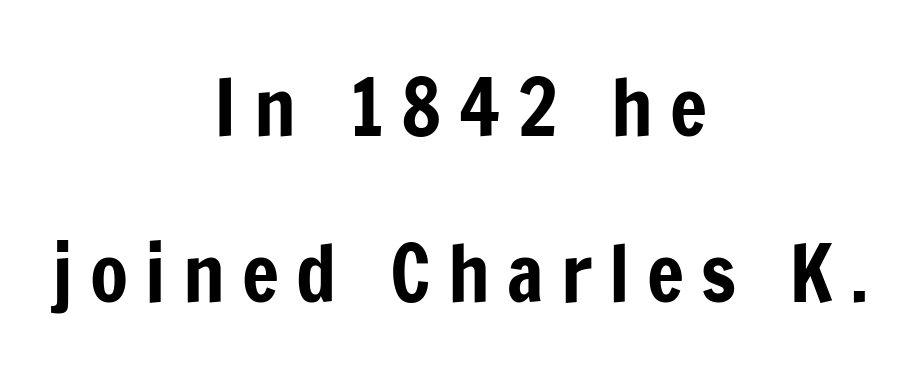
The image shows 78 px condensed sans-serif type, upright; set centered, loose line spacing (2.13x), unusually wide letter spacing (+0.22 em), not underlined; low stroke contrast and a medium x-height.
